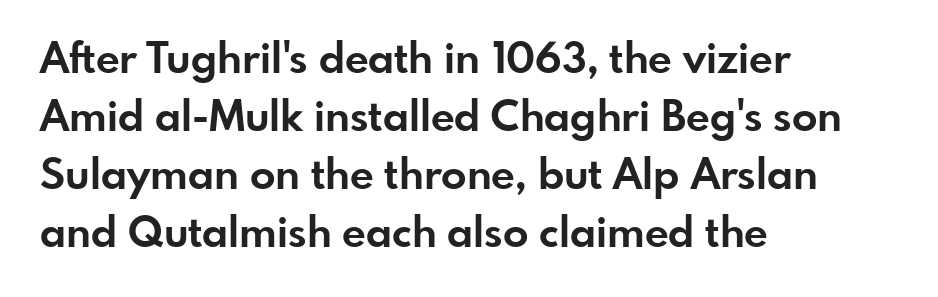
{"serif": "no", "italic": "no", "bold": "yes", "weight": "bold", "width": "normal", "stroke_contrast": "low", "x_height": "small", "monospaced": "no", "underline": "no", "align": "left", "line_spacing": "normal", "line_spacing_ratio": 1.38, "letter_spacing": "normal", "letter_spacing_em": 0.0, "glyph_px": 42}
